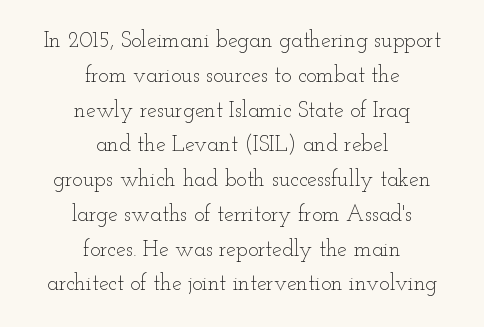
The image shows 22 px text type, upright; set centered, normal line spacing (1.58x), normal letter spacing, not underlined.
